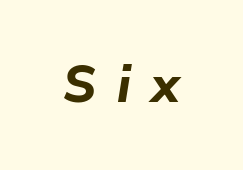
The image shows 51 px bold type, italic (leaning right); set unusually wide letter spacing (+0.41 em), not underlined; low stroke contrast and a medium x-height.
